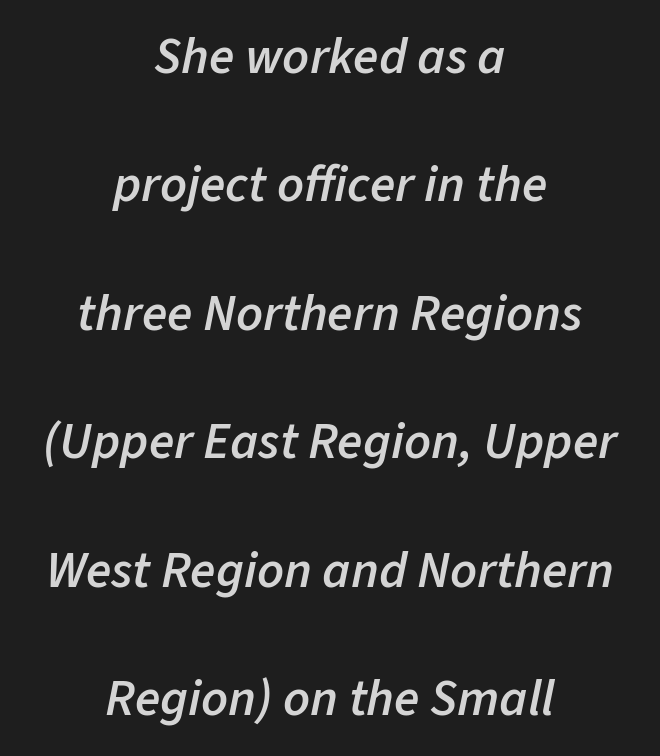
Q: Is the text bold? A: Semi-bold.
Q: Is the text italic (slanted)? A: Yes, it leans right by about 11 degrees.
Q: Is the text underlined? A: No.
Q: How is the paragraph aligned? A: Centered.
Q: Is the spacing between letters normal or unusually wide? A: Normal.
Q: Is the spacing between lines tight, normal or loose? A: Loose.
Q: Width (condensed, normal, or wide)? A: Normal.
Q: Stroke contrast? A: Low.
Q: x-height? A: Medium.
Q: Monospaced? A: No.
